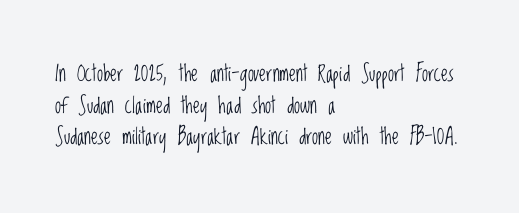
{"italic": "no", "bold": "no", "underline": "no", "align": "left", "line_spacing": "normal", "line_spacing_ratio": 1.44, "letter_spacing": "normal", "letter_spacing_em": 0.0, "glyph_px": 22}
